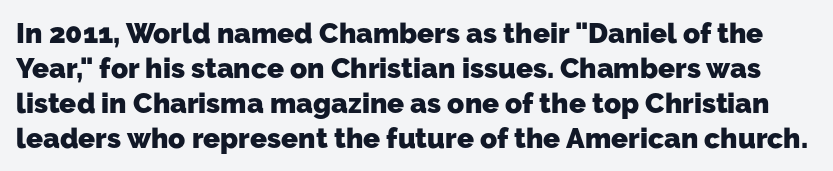
The image shows 28 px heavy sans-serif type; set normal line spacing (1.25x), normal letter spacing, not underlined; low stroke contrast and a medium x-height.
